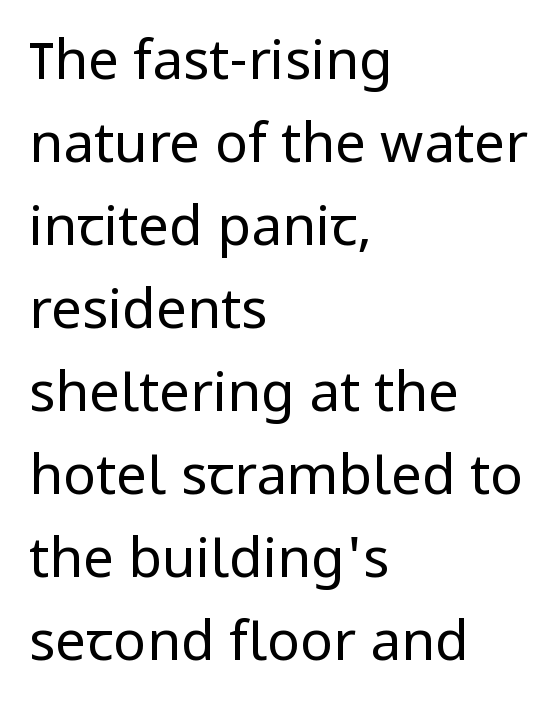
{"serif": "no", "italic": "no", "bold": "no", "weight": "regular", "width": "normal", "stroke_contrast": "low", "x_height": "medium", "monospaced": "no", "underline": "no", "align": "left", "line_spacing": "normal", "line_spacing_ratio": 1.51, "letter_spacing": "normal", "letter_spacing_em": 0.0, "glyph_px": 55}
